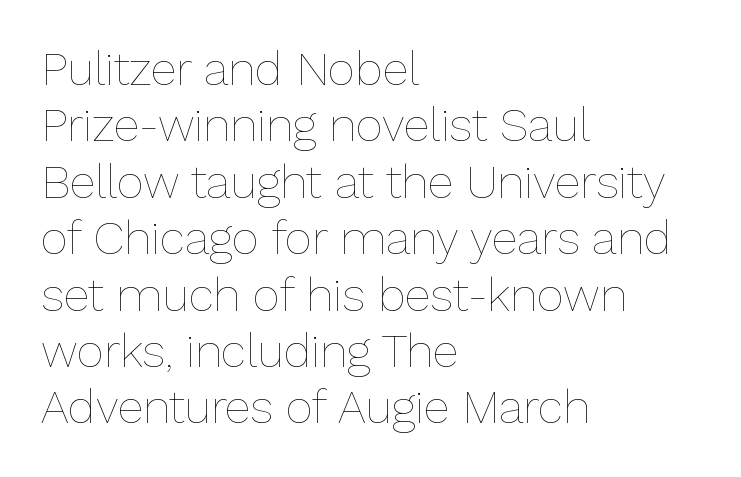
Q: Is the text bold? A: No.
Q: Is the text italic (slanted)? A: No, it is upright.
Q: Is the text underlined? A: No.
Q: How is the paragraph aligned? A: Left-aligned.
Q: Is the spacing between letters normal or unusually wide? A: Normal.
Q: Width (condensed, normal, or wide)? A: Normal.
Q: Stroke contrast? A: Low.
Q: x-height? A: Medium.
Q: Monospaced? A: No.
